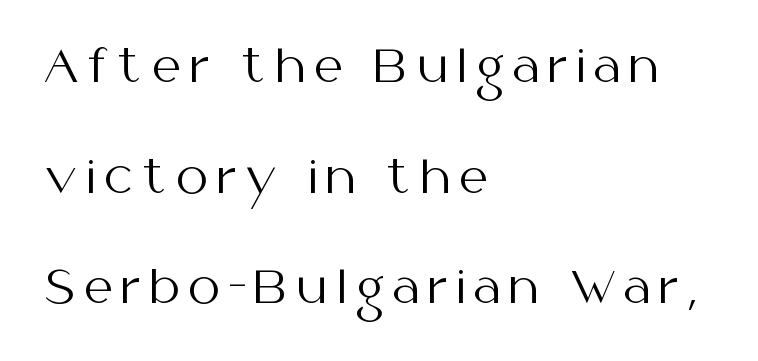
Q: Is the text bold? A: No.
Q: Is the text italic (slanted)? A: No, it is upright.
Q: Is the typeface a serif or a sans-serif typeface? A: Sans-serif.
Q: Is the text underlined? A: No.
Q: How is the paragraph aligned? A: Left-aligned.
Q: Is the spacing between letters normal or unusually wide? A: Unusually wide.
Q: Is the spacing between lines tight, normal or loose? A: Loose.
Q: Width (condensed, normal, or wide)? A: Normal.
Q: Stroke contrast? A: Medium.
Q: x-height? A: Medium.
Q: Monospaced? A: No.
